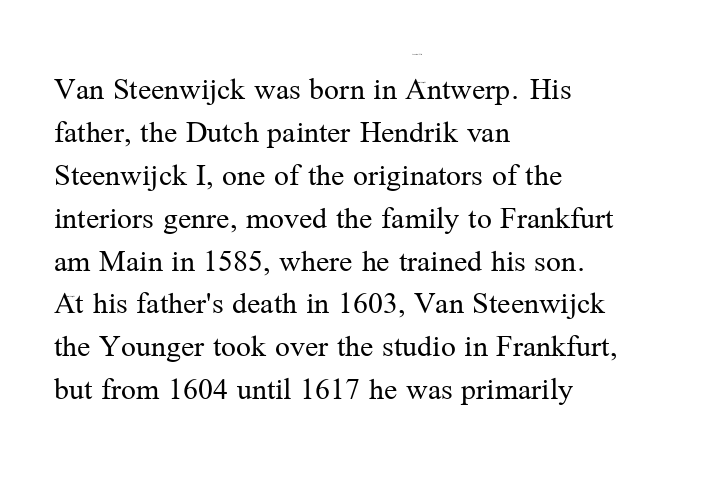
Unbolded letterforms with no extra heft. The type family on display is of the serif kind. Teacher's note: observe the even left margin — that is flush-left alignment. The face used here is proportionally spaced, like ordinary book or web type.
